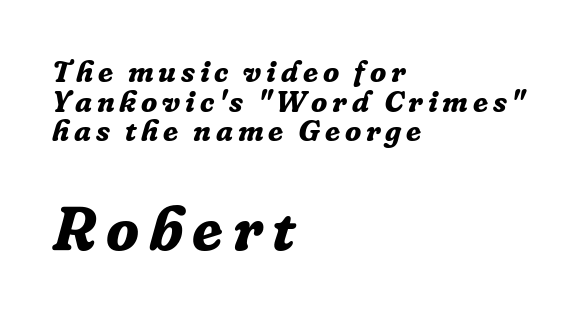
Q: Is the text bold? A: Yes.
Q: Is the text italic (slanted)? A: Yes, it leans right by about 16 degrees.
Q: Is the typeface a serif or a sans-serif typeface? A: Serif.
Q: Is the text underlined? A: No.
Q: How is the paragraph aligned? A: Left-aligned.
Q: Is the spacing between lines tight, normal or loose? A: Tight.
Q: Which block of text is set in a larger size, the first (top) or the second (bottom)? A: The second (bottom) one.
Q: Width (condensed, normal, or wide)? A: Normal.
Q: Stroke contrast? A: Low.
Q: x-height? A: Medium.
Q: Monospaced? A: No.
